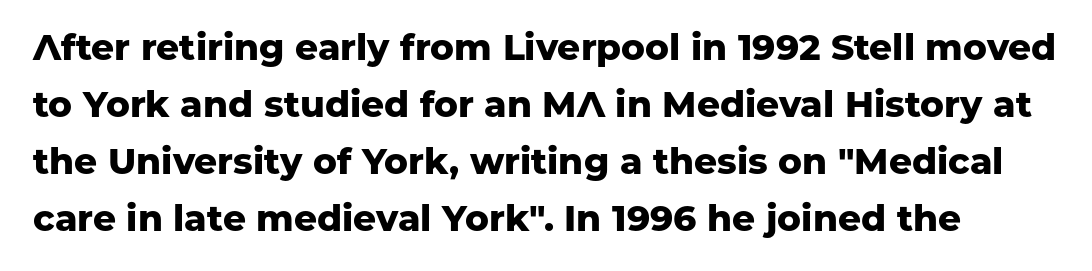
{"serif": "no", "italic": "no", "bold": "yes", "weight": "heavy", "width": "normal", "stroke_contrast": "low", "x_height": "medium", "monospaced": "no", "underline": "no", "line_spacing": "normal", "line_spacing_ratio": 1.58, "letter_spacing": "normal", "letter_spacing_em": 0.0, "glyph_px": 36}
